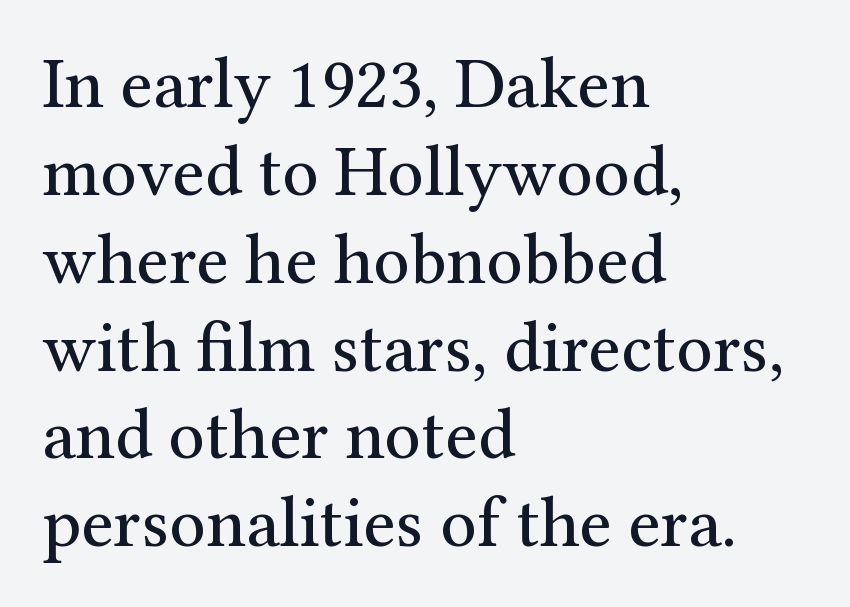
Designer's note — italics off, roman on. What kind of face is this? One with serifs. Glance below the letters and you will spot only blank space. Caption: standard tracking, unaltered. Note the varied advance widths — an 'i' is clearly narrower than an 'm'. The lines are quadded left.
